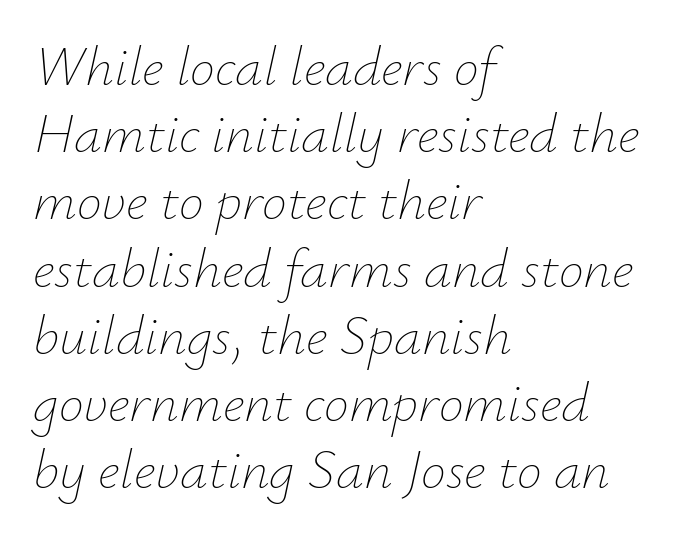
Q: Is the text bold? A: No.
Q: Is the text italic (slanted)? A: Yes, it leans right by about 12 degrees.
Q: Is the text underlined? A: No.
Q: How is the paragraph aligned? A: Left-aligned.
Q: Is the spacing between letters normal or unusually wide? A: Normal.
Q: Width (condensed, normal, or wide)? A: Normal.
Q: Stroke contrast? A: Low.
Q: x-height? A: Small.
Q: Monospaced? A: No.
